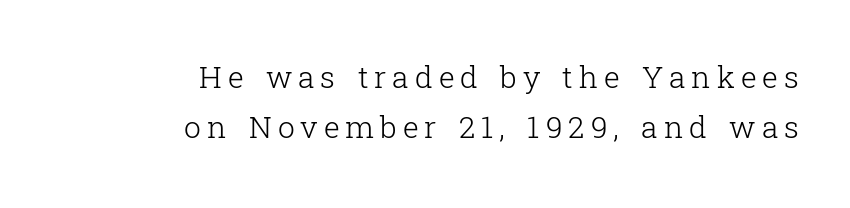
You could not count columns in this text — the font is proportionally spaced. The passage shown is not bold in any degree. Normally led — the rows are evenly, conventionally spaced. Are there feet on the stems? There are — it's a serif.
